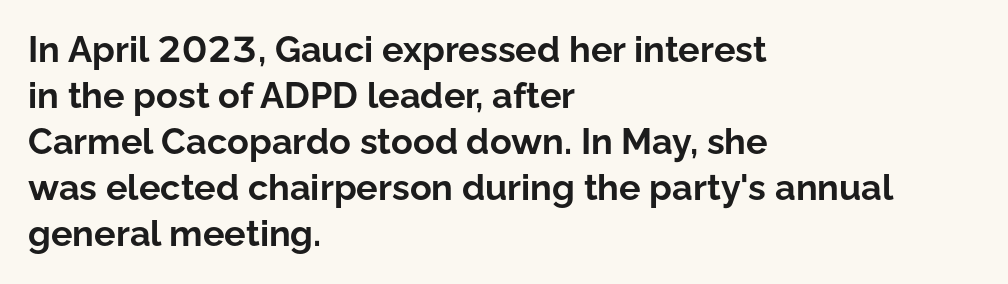
The image shows 36 px bold sans-serif type, upright; set left-aligned, normal line spacing (1.28x), normal letter spacing, not underlined; low stroke contrast and a medium x-height.
